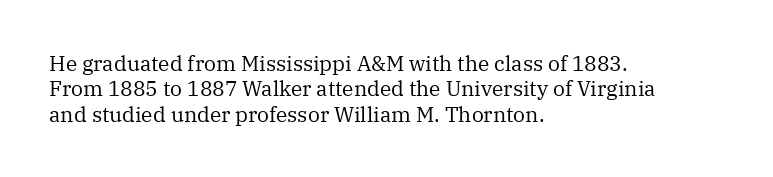
The image shows 21 px text type, upright; set left-aligned, line spacing 1.21x, normal letter spacing, not underlined.
